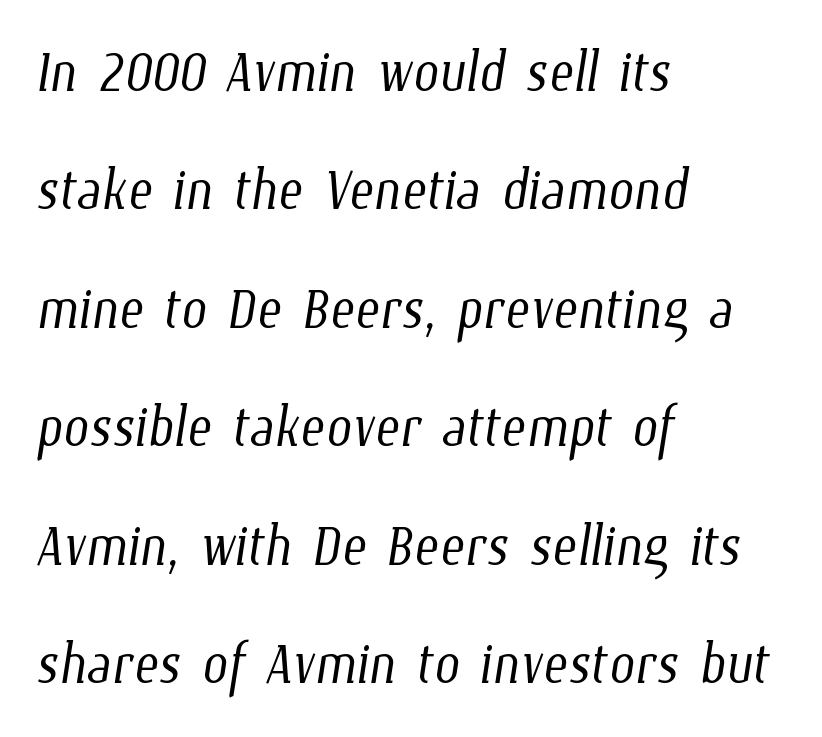
Q: Is the text bold? A: No.
Q: Is the text underlined? A: No.
Q: How is the paragraph aligned? A: Left-aligned.
Q: Is the spacing between letters normal or unusually wide? A: Normal.
Q: Is the spacing between lines tight, normal or loose? A: Normal.
Q: Width (condensed, normal, or wide)? A: Condensed.
Q: Stroke contrast? A: Low.
Q: x-height? A: Medium.
Q: Monospaced? A: No.
